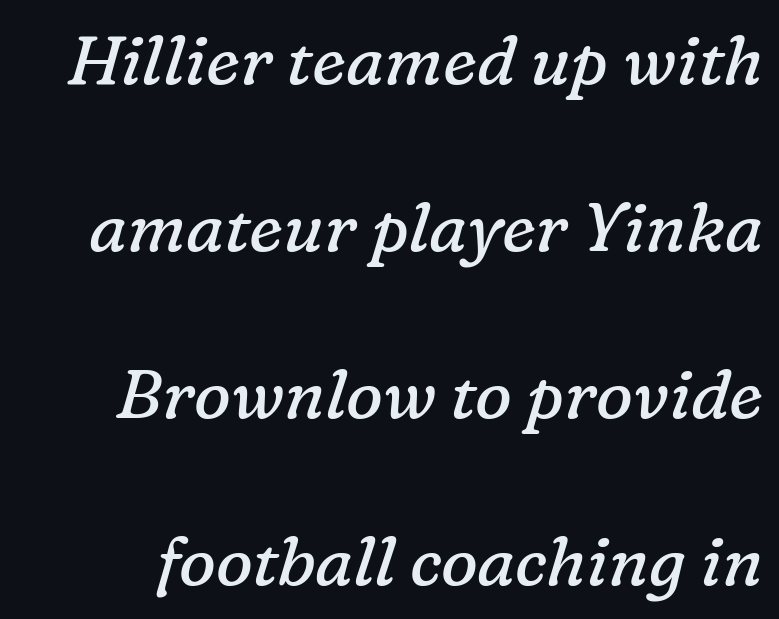
{"serif": "yes", "italic": "yes", "lean": "right", "slant_degrees": 16, "bold": "no", "weight": "regular", "width": "normal", "stroke_contrast": "low", "x_height": "medium", "monospaced": "no", "underline": "no", "line_spacing": "loose", "line_spacing_ratio": 2.42, "letter_spacing": "normal", "letter_spacing_em": 0.0, "glyph_px": 69}
